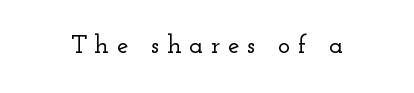
No word sits above an underline. This sample uses an upright cut, with every glyph sitting square on the baseline. A typesetter would call this heavily tracked-out type.
